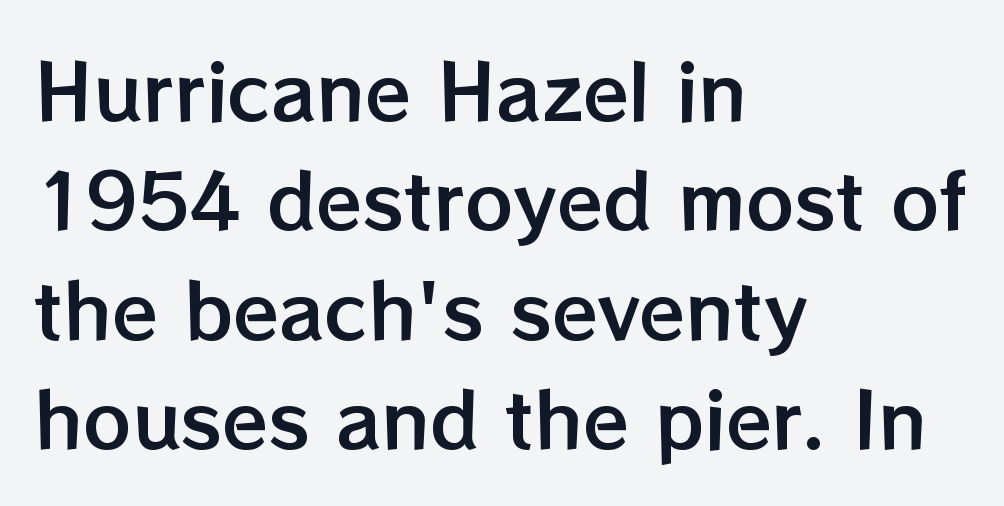
{"italic": "no", "width": "normal", "stroke_contrast": "low", "x_height": "medium", "monospaced": "no", "underline": "no", "align": "left", "line_spacing": "normal", "line_spacing_ratio": 1.46, "letter_spacing": "normal", "letter_spacing_em": 0.0, "glyph_px": 75}
